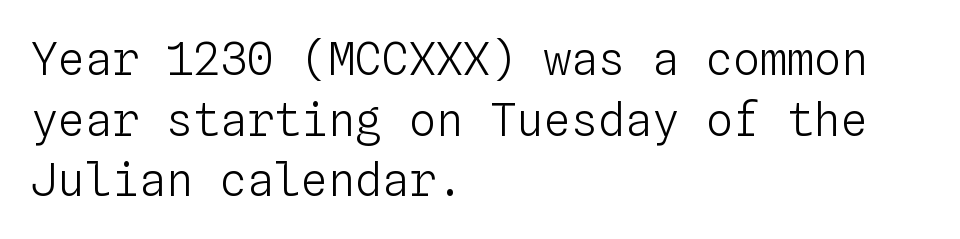
The image shows 45 px light type, upright, monospaced; set left-aligned, normal line spacing (1.35x), normal letter spacing, not underlined; low stroke contrast and a medium x-height.
